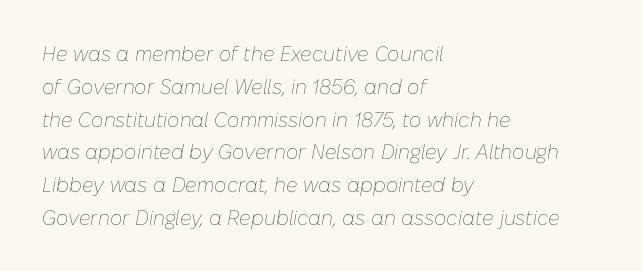
The image shows 21 px text type, italic (leaning right); set left-aligned, normal line spacing (1.56x), normal letter spacing, not underlined.
